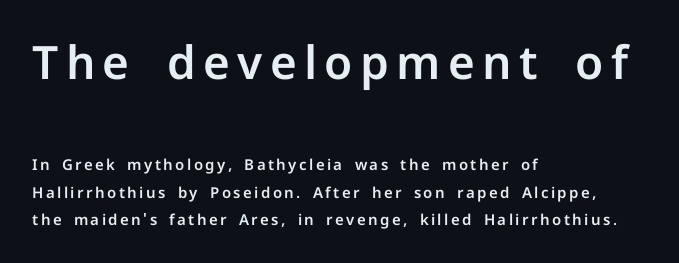
The image shows 46 px sans-serif type, upright; set left-aligned, line spacing 1.85x, not underlined; the first (top) block is 3.07x larger; low stroke contrast and a medium x-height.
